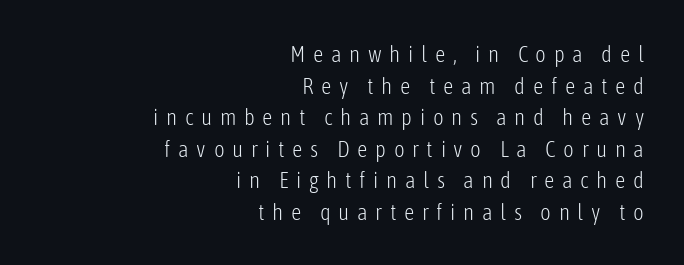
Q: Is the text bold? A: No.
Q: Is the text italic (slanted)? A: No, it is upright.
Q: Is the text underlined? A: No.
Q: How is the paragraph aligned? A: Right-aligned.
Q: Is the spacing between letters normal or unusually wide? A: Unusually wide.
Q: Is the spacing between lines tight, normal or loose? A: Normal.
